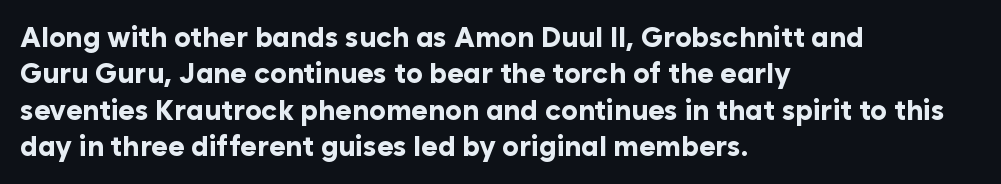
Has an underline been added? It has not. There is no visible air inserted between adjacent glyphs. The ragged edge is on the right, which tells us the setting is flush left. Look at the stroke-to-counter ratio: heavy, a bold. A sans-serif font was chosen for this passage.
